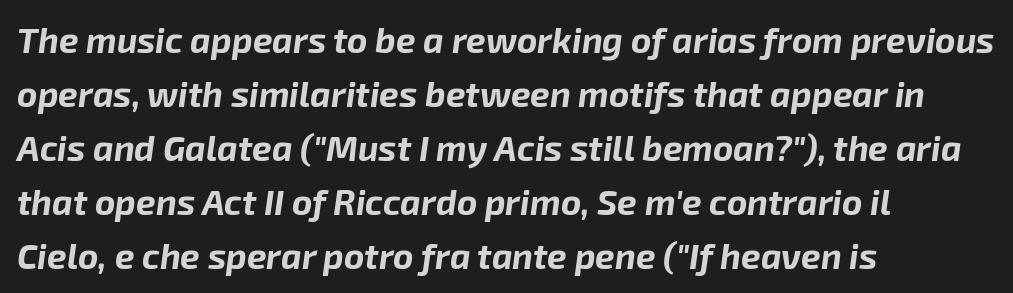
Q: Is the text bold? A: Yes.
Q: Is the text italic (slanted)? A: Yes, it leans right by about 8 degrees.
Q: Is the text underlined? A: No.
Q: How is the paragraph aligned? A: Left-aligned.
Q: Is the spacing between letters normal or unusually wide? A: Normal.
Q: Is the spacing between lines tight, normal or loose? A: Normal.
Q: Width (condensed, normal, or wide)? A: Normal.
Q: Stroke contrast? A: Low.
Q: x-height? A: Medium.
Q: Monospaced? A: No.
